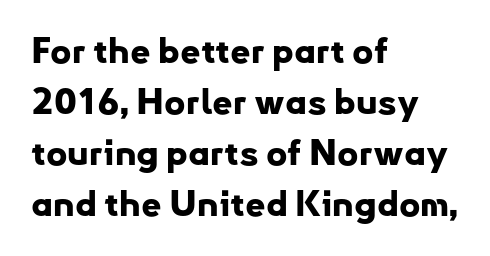
Q: Is the text bold? A: Yes.
Q: Is the text italic (slanted)? A: No, it is upright.
Q: Is the typeface a serif or a sans-serif typeface? A: Sans-serif.
Q: Is the text underlined? A: No.
Q: How is the paragraph aligned? A: Left-aligned.
Q: Is the spacing between letters normal or unusually wide? A: Normal.
Q: Is the spacing between lines tight, normal or loose? A: Normal.
Q: Width (condensed, normal, or wide)? A: Normal.
Q: Stroke contrast? A: Low.
Q: x-height? A: Small.
Q: Monospaced? A: No.
